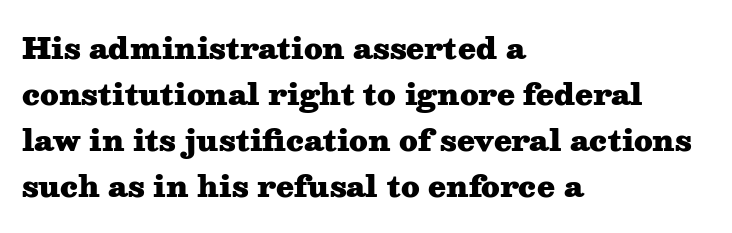
The rendering uses natural spacing where letterforms have individual widths. The letters sit at their default tracking, neither squeezed nor spread. In terms of leading, this rendering sits right in the middle. Chunky letters — that's bold for sure. Posture: straight, roman, zero tilt.
